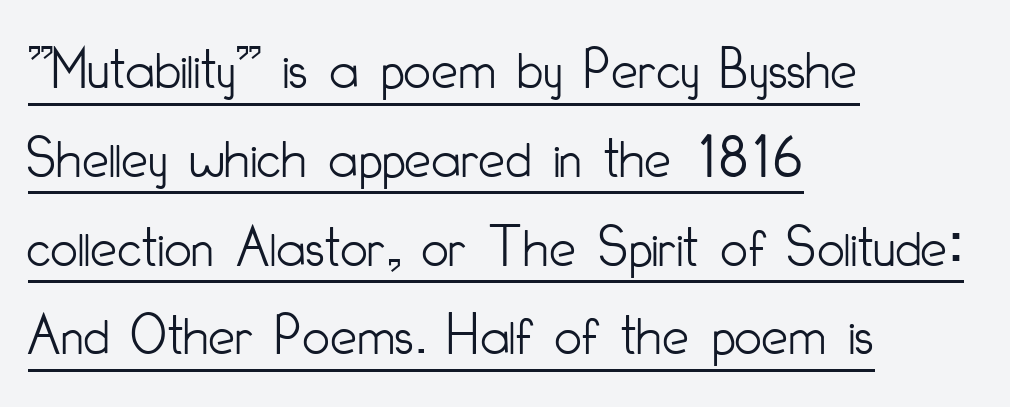
{"serif": "no", "italic": "no", "bold": "no", "weight": "light", "width": "condensed", "stroke_contrast": "low", "x_height": "small", "monospaced": "no", "underline": "yes", "align": "left", "line_spacing": "normal", "line_spacing_ratio": 1.48, "letter_spacing": "normal", "letter_spacing_em": 0.0, "glyph_px": 60}
